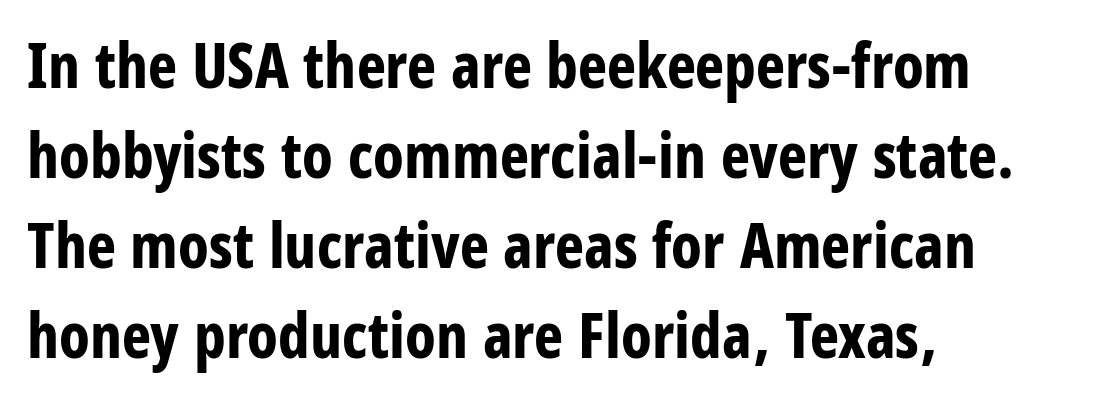
The image shows 62 px bold, condensed sans-serif type, upright; set left-aligned, normal line spacing (1.45x), normal letter spacing, not underlined; low stroke contrast and a large x-height.
